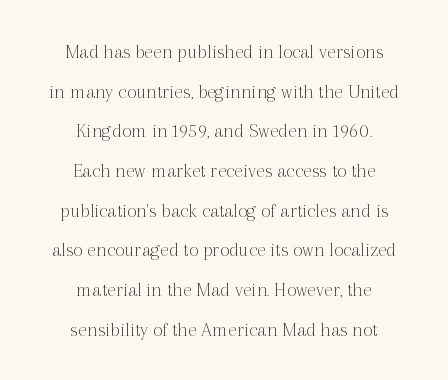
The strip under each line holds only bare page. No extra tracking has been applied to these lines. A centered setting, common on invitations and titles, is used for this passage. Posture: upright roman. The weight would be labelled regular, book, light, or lighter still.
